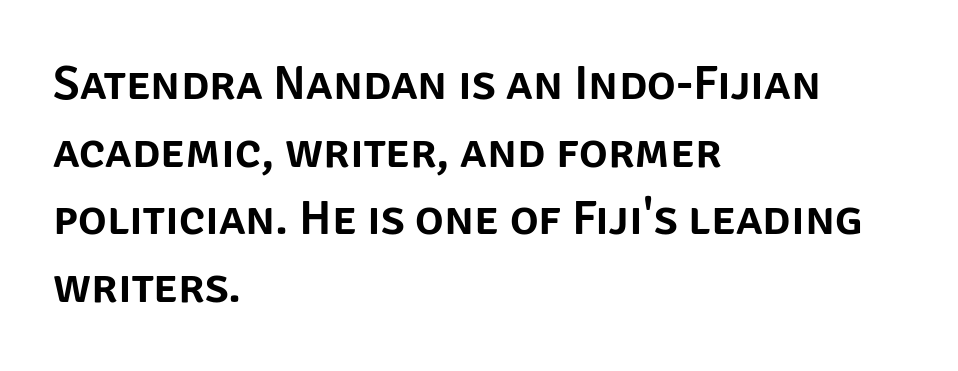
Character widths vary here, with narrow letters taking less room than wide ones. What's the leading like? Ordinary, nothing unusual. Unmarked baselines from the first word to the last. The text block is weighted toward the left margin, trailing off unevenly rightward.
